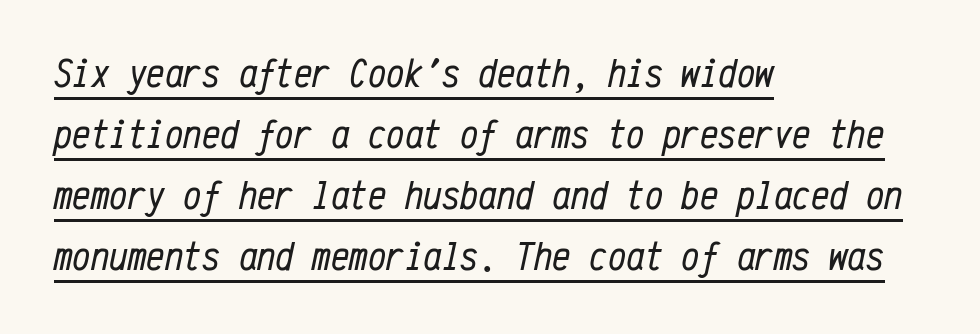
The image shows 41 px regular-weight, condensed type, italic (leaning right), monospaced; set left-aligned, normal line spacing (1.49x), normal letter spacing, underlined; low stroke contrast and a medium x-height.
